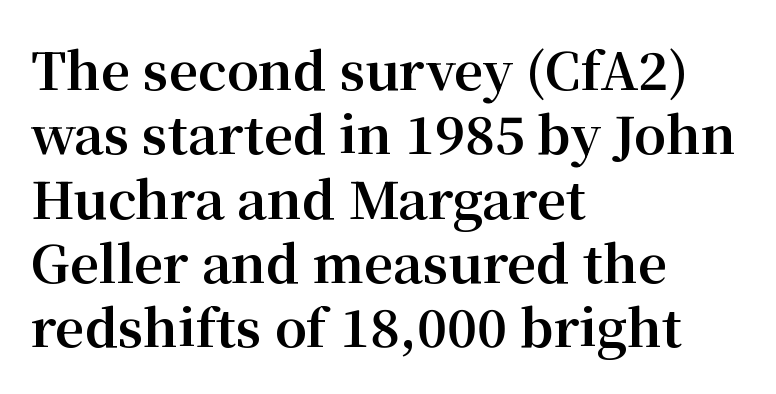
Q: Is the text bold? A: Yes.
Q: Is the text italic (slanted)? A: No, it is upright.
Q: Is the typeface a serif or a sans-serif typeface? A: Serif.
Q: Is the text underlined? A: No.
Q: How is the paragraph aligned? A: Left-aligned.
Q: Is the spacing between letters normal or unusually wide? A: Normal.
Q: Is the spacing between lines tight, normal or loose? A: Normal.
Q: Width (condensed, normal, or wide)? A: Normal.
Q: Stroke contrast? A: Medium.
Q: x-height? A: Medium.
Q: Monospaced? A: No.
